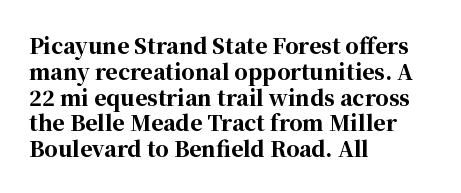
The image shows 21 px bold type, upright; set left-aligned, line spacing 1.23x, normal letter spacing, not underlined.
